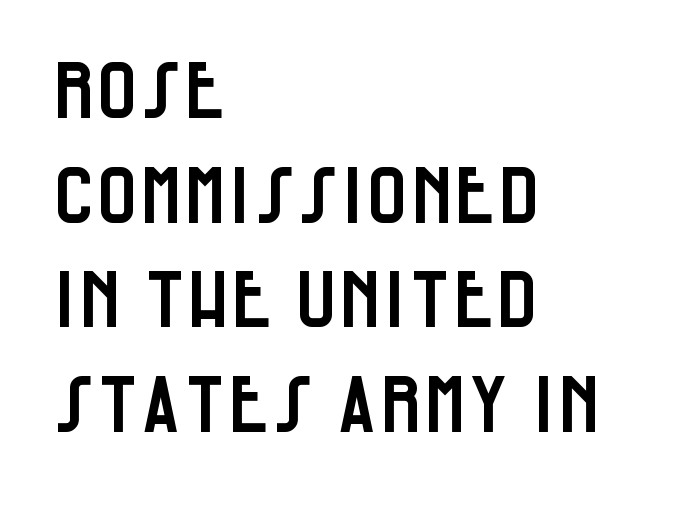
The image shows 78 px condensed sans-serif type, upright; set left-aligned, normal line spacing (1.34x), normal letter spacing, not underlined; low stroke contrast and a large x-height.
